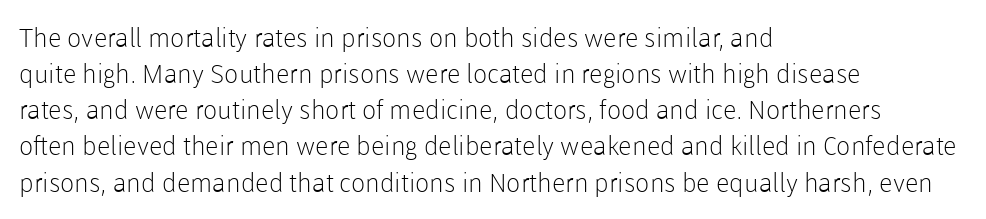
The image shows 26 px text type, upright; set left-aligned, normal line spacing (1.39x), normal letter spacing, not underlined.
